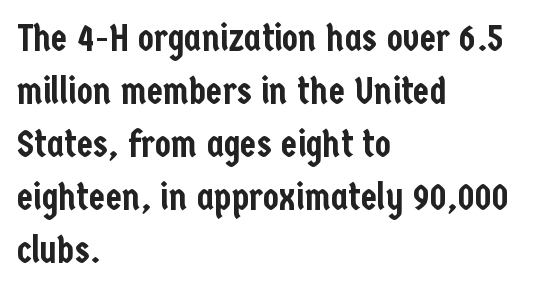
{"serif": "no", "italic": "no", "width": "condensed", "stroke_contrast": "low", "x_height": "medium", "monospaced": "no", "underline": "no", "align": "left", "line_spacing": "normal", "line_spacing_ratio": 1.43, "letter_spacing": "normal", "letter_spacing_em": 0.0, "glyph_px": 37}
